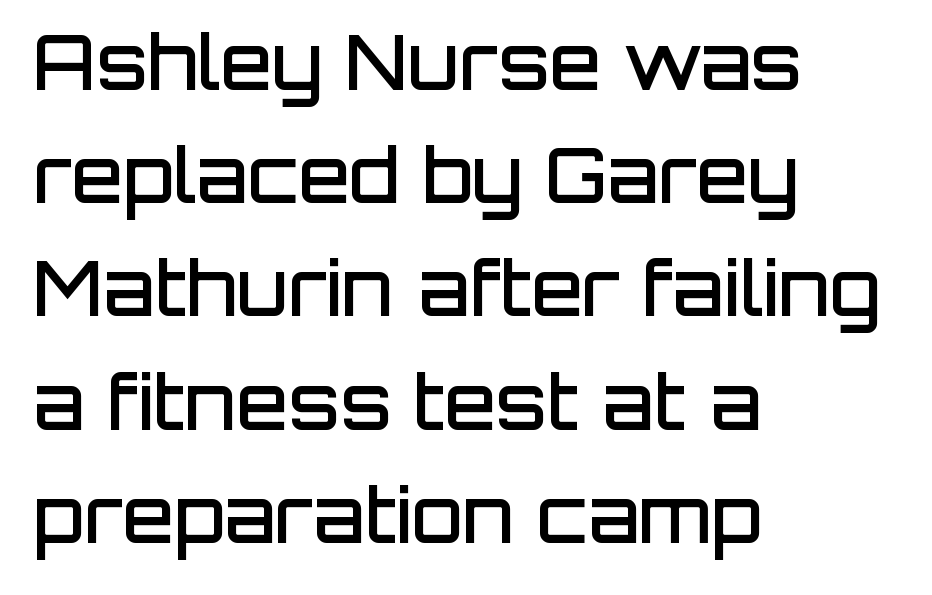
Q: Is the text bold? A: Semi-bold.
Q: Is the text italic (slanted)? A: No, it is upright.
Q: Is the typeface a serif or a sans-serif typeface? A: Sans-serif.
Q: Is the text underlined? A: No.
Q: How is the paragraph aligned? A: Left-aligned.
Q: Is the spacing between letters normal or unusually wide? A: Normal.
Q: Is the spacing between lines tight, normal or loose? A: Normal.
Q: Width (condensed, normal, or wide)? A: Normal.
Q: Stroke contrast? A: Low.
Q: x-height? A: Large.
Q: Monospaced? A: No.
